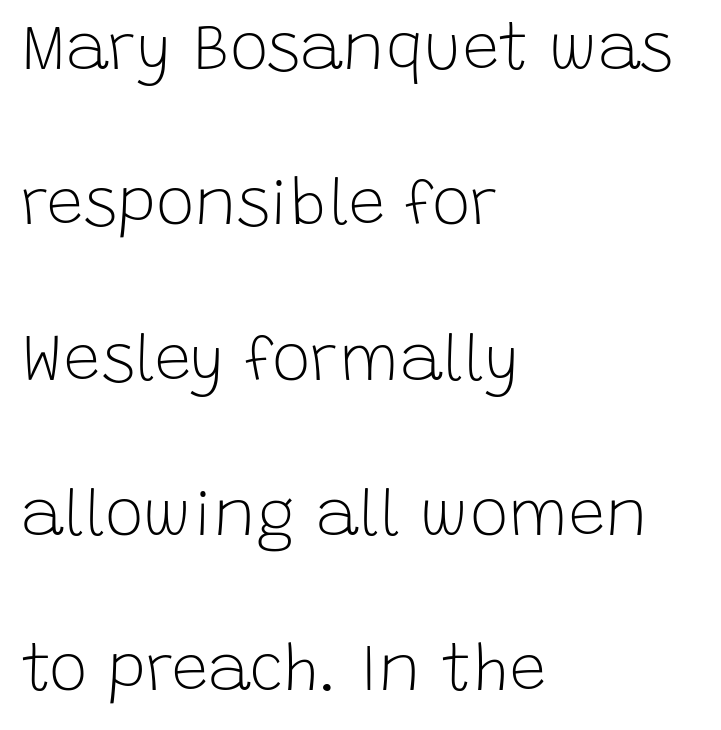
{"serif": "no", "italic": "no", "bold": "no", "weight": "light", "width": "normal", "stroke_contrast": "low", "x_height": "large", "monospaced": "no", "underline": "no", "align": "left", "line_spacing": "loose", "line_spacing_ratio": 2.39, "letter_spacing": "normal", "letter_spacing_em": 0.0, "glyph_px": 65}
